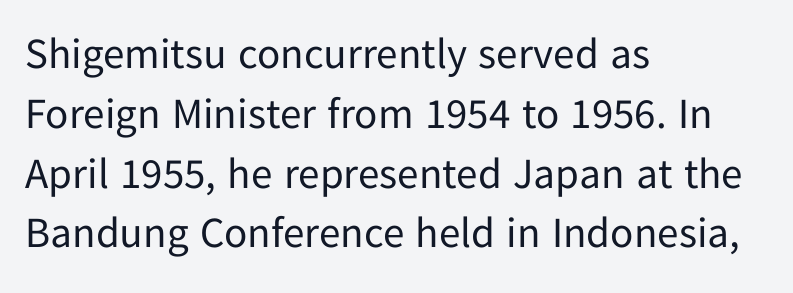
{"serif": "no", "italic": "no", "bold": "no", "weight": "regular", "width": "normal", "stroke_contrast": "low", "x_height": "medium", "monospaced": "no", "underline": "no", "align": "left", "line_spacing": "normal", "line_spacing_ratio": 1.39, "letter_spacing": "normal", "letter_spacing_em": 0.0, "glyph_px": 43}
